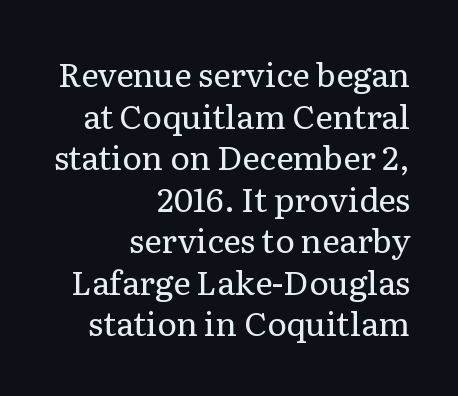
The face used here is seriffed, in the tradition of book romans. The strokes are not fattened; the text isn't bold. If you measured baseline to baseline, you'd find a middling distance. Notice how the stems are strictly vertical — no italics here. The typesetter chose a ragged-left arrangement here. Underline: absent.
